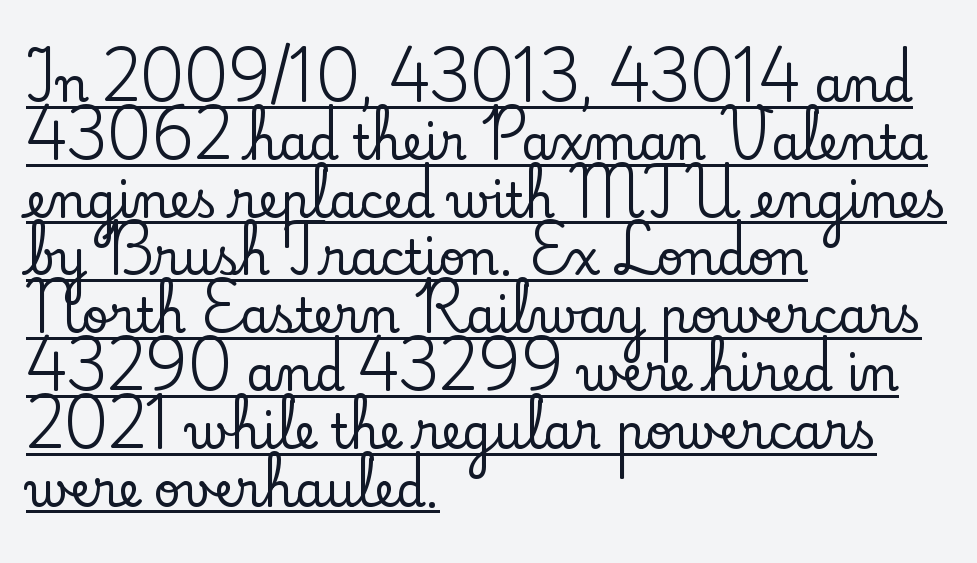
The image shows 47 px serif type, upright; set left-aligned, line spacing 1.23x, normal letter spacing, underlined; low stroke contrast and a small x-height.
